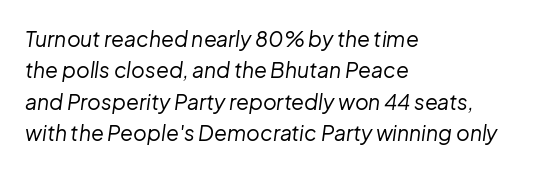
Every character sits at an angle, as italics do. Here the glyphs are tracked normally, forming tight word shapes. A normal amount of white space separates one row of letters from the next. Alignment: flush left. Compared with a typical body face, this is equally light or lighter still. Check under the words: just untouched page.
